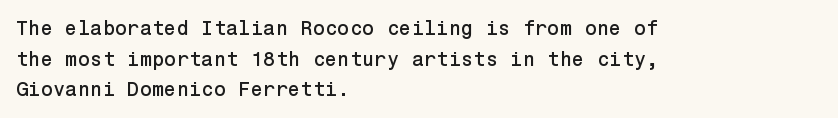
Q: Is the text italic (slanted)? A: No, it is upright.
Q: Is the text underlined? A: No.
Q: How is the paragraph aligned? A: Left-aligned.
Q: Is the spacing between letters normal or unusually wide? A: Normal.
Q: Is the spacing between lines tight, normal or loose? A: Normal.
